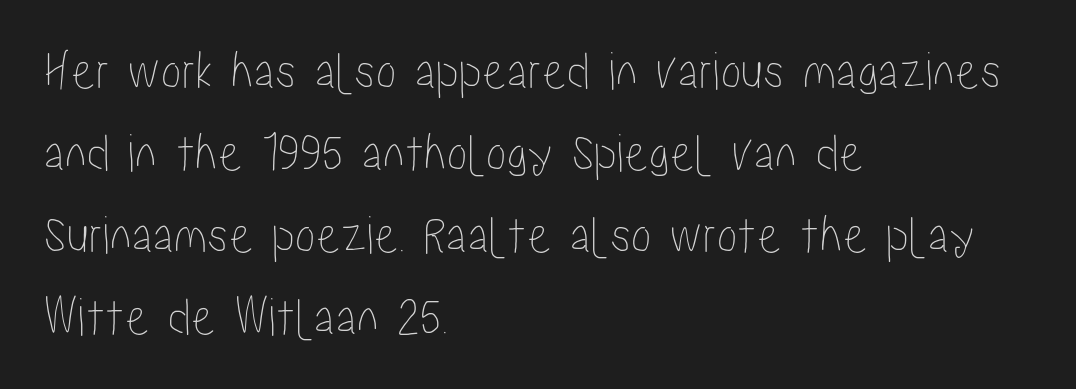
The area under the type is left untouched. The text block is weighted toward the left margin, trailing off unevenly rightward. This sample uses an upright cut, with every glyph sitting square on the baseline. Does the leading feel generous? No, just average.
